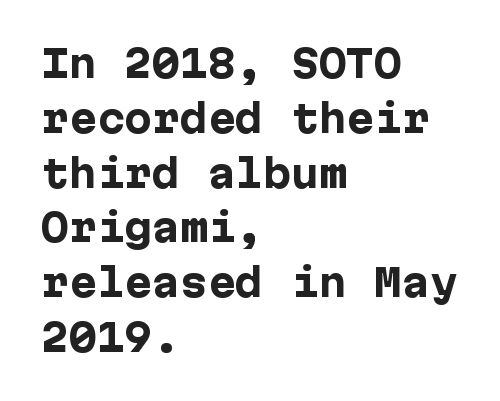
The image shows 37 px heavy sans-serif type, upright; set left-aligned, normal line spacing (1.48x), normal letter spacing, not underlined; low stroke contrast and a medium x-height.
